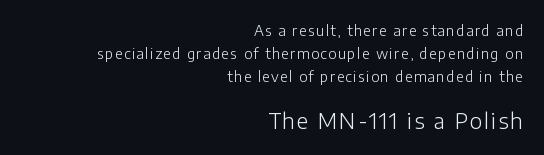
Q: Is the text bold? A: No.
Q: Is the text italic (slanted)? A: No, it is upright.
Q: Is the text underlined? A: No.
Q: How is the paragraph aligned? A: Right-aligned.
Q: Is the spacing between lines tight, normal or loose? A: Normal.
Q: Which block of text is set in a larger size, the first (top) or the second (bottom)? A: The second (bottom) one.
